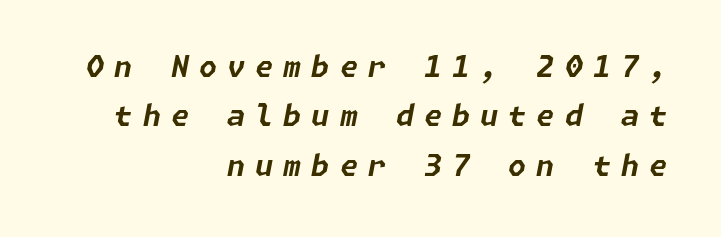
Q: Is the text bold? A: Yes.
Q: Is the text italic (slanted)? A: Yes, it leans right by about 11 degrees.
Q: Is the text underlined? A: No.
Q: How is the paragraph aligned? A: Right-aligned.
Q: Is the spacing between letters normal or unusually wide? A: Unusually wide.
Q: Is the spacing between lines tight, normal or loose? A: Normal.
Q: Width (condensed, normal, or wide)? A: Normal.
Q: Stroke contrast? A: Low.
Q: x-height? A: Medium.
